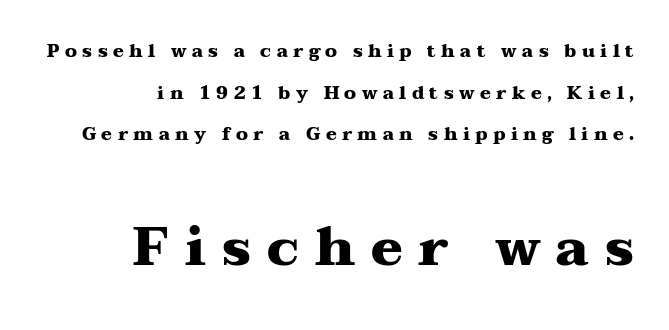
The image shows 53 px heavy, wide serif type, upright; set right-aligned, loose line spacing (2.31x), unusually wide letter spacing (+0.3 em), not underlined; the second (bottom) block is 2.94x larger; medium stroke contrast and a medium x-height.
